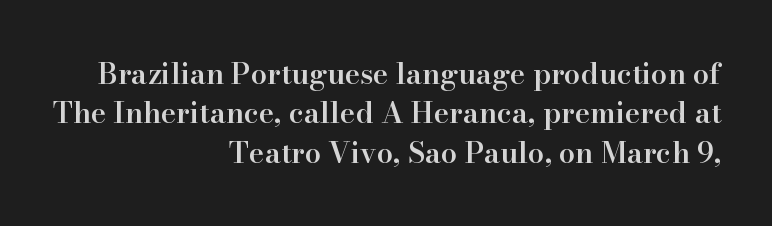
You can tell from the footed stems that serif type was used. No word sits above an underline. The lines are quadded right. Moderately thickened strokes mark this as semibold type. The lettering stays uniformly vertical, giving the passage a roman look.
